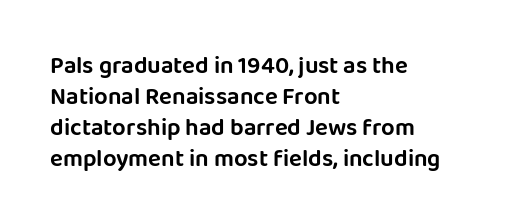
{"italic": "no", "underline": "no", "align": "left", "line_spacing": "normal", "line_spacing_ratio": 1.29, "letter_spacing": "normal", "letter_spacing_em": 0.0, "glyph_px": 24}
